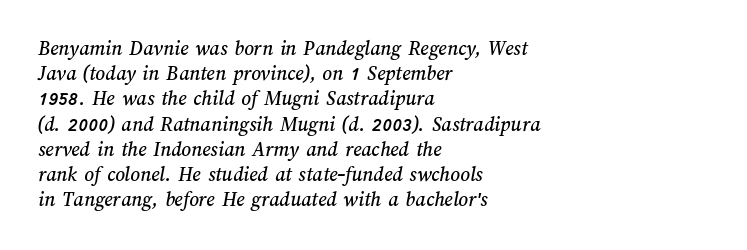
Q: Is the text underlined? A: No.
Q: How is the paragraph aligned? A: Left-aligned.
Q: Is the spacing between letters normal or unusually wide? A: Normal.
